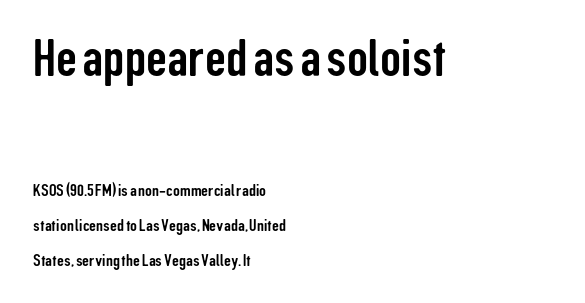
The designer dialed line spacing up above the default. Size contrast runs from large at the top to small at the bottom. Clear beneath every line of the passage. To sum up the face: it is a sans, with no serifs.
